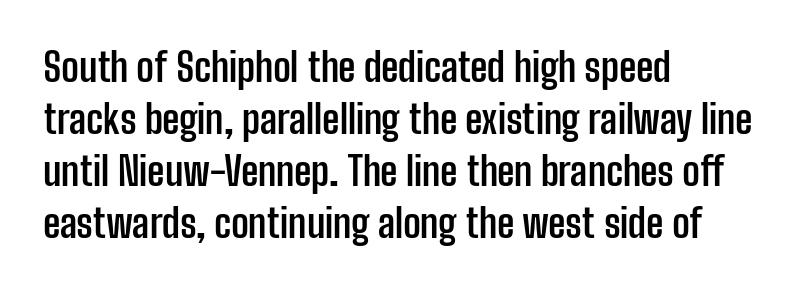
Q: Is the text bold? A: Yes.
Q: Is the text italic (slanted)? A: No, it is upright.
Q: Is the typeface a serif or a sans-serif typeface? A: Sans-serif.
Q: Is the text underlined? A: No.
Q: How is the paragraph aligned? A: Left-aligned.
Q: Is the spacing between letters normal or unusually wide? A: Normal.
Q: Is the spacing between lines tight, normal or loose? A: Normal.
Q: Width (condensed, normal, or wide)? A: Condensed.
Q: Stroke contrast? A: Low.
Q: x-height? A: Medium.
Q: Monospaced? A: No.
